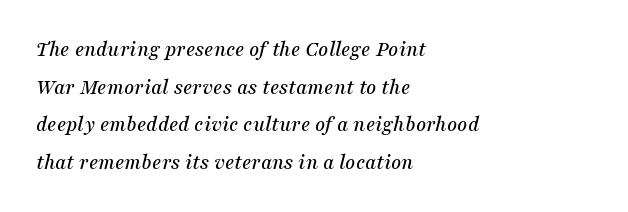
{"italic": "yes", "lean": "right", "slant_degrees": 16, "underline": "no", "align": "left", "line_spacing_ratio": 1.71, "letter_spacing": "normal", "letter_spacing_em": 0.0, "glyph_px": 22}
